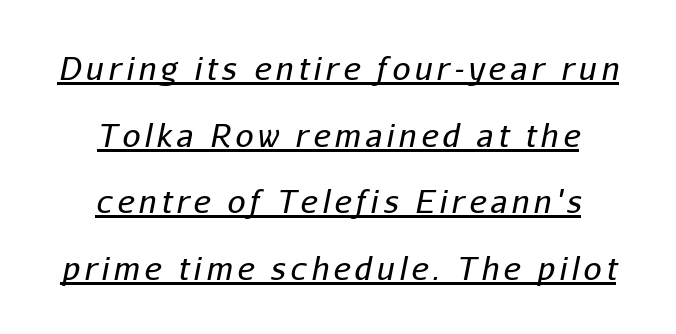
The image shows 32 px regular-weight type, italic (leaning right); set centered, loose line spacing (2.08x), underlined; low stroke contrast and a medium x-height.
